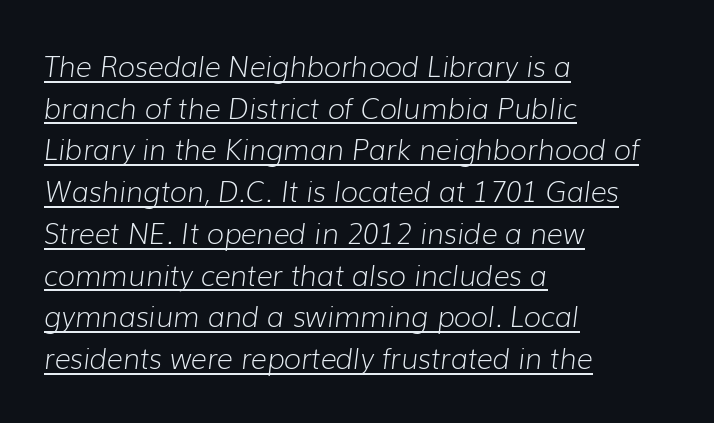
{"italic": "yes", "lean": "right", "slant_degrees": 7, "bold": "no", "weight": "light", "width": "normal", "stroke_contrast": "low", "x_height": "medium", "monospaced": "no", "underline": "yes", "align": "left", "line_spacing": "normal", "line_spacing_ratio": 1.49, "letter_spacing": "normal", "letter_spacing_em": 0.0, "glyph_px": 28}
